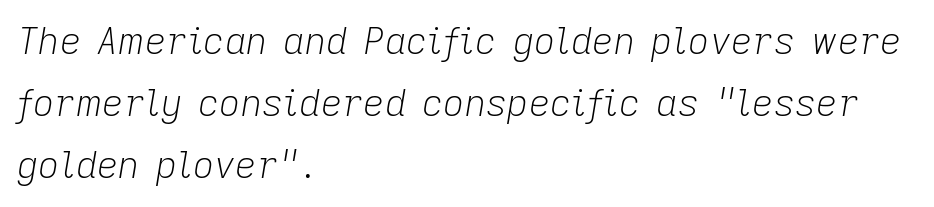
Q: Is the text bold? A: No.
Q: Is the text italic (slanted)? A: Yes, it leans right by about 9 degrees.
Q: Is the text underlined? A: No.
Q: How is the paragraph aligned? A: Left-aligned.
Q: Is the spacing between letters normal or unusually wide? A: Normal.
Q: Is the spacing between lines tight, normal or loose? A: Normal.
Q: Width (condensed, normal, or wide)? A: Normal.
Q: Stroke contrast? A: Low.
Q: x-height? A: Medium.
Q: Monospaced? A: No.
